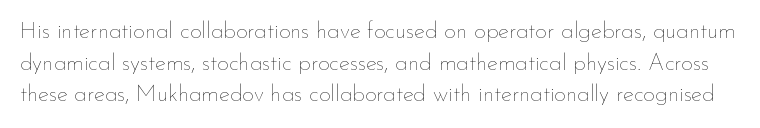
Only glyphs here, with clear space below each row. These lines sit exactly where default settings would place them. Stem width sits at or under what a default text font uses. You can tell it's not italic because the verticals are truly vertical.
